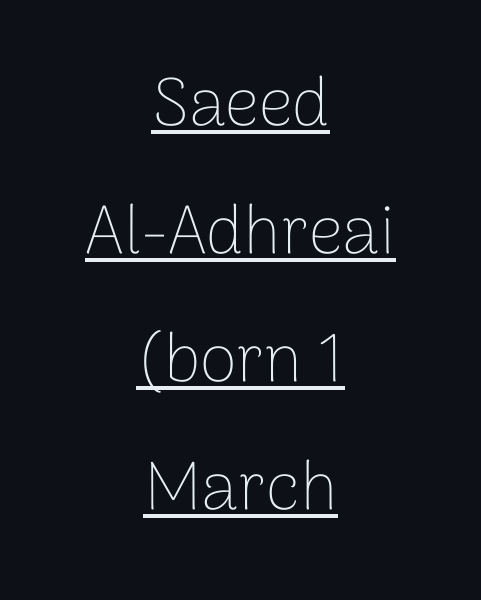
Q: Is the text bold? A: No.
Q: Is the text italic (slanted)? A: No, it is upright.
Q: Is the typeface a serif or a sans-serif typeface? A: Sans-serif.
Q: Is the text underlined? A: Yes.
Q: How is the paragraph aligned? A: Centered.
Q: Is the spacing between letters normal or unusually wide? A: Normal.
Q: Width (condensed, normal, or wide)? A: Normal.
Q: Stroke contrast? A: Low.
Q: x-height? A: Medium.
Q: Monospaced? A: No.
